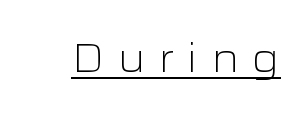
{"serif": "no", "italic": "no", "bold": "no", "weight": "light", "width": "wide", "stroke_contrast": "low", "x_height": "medium", "monospaced": "no", "underline": "yes", "letter_spacing": "wide", "letter_spacing_em": 0.31, "glyph_px": 41}
